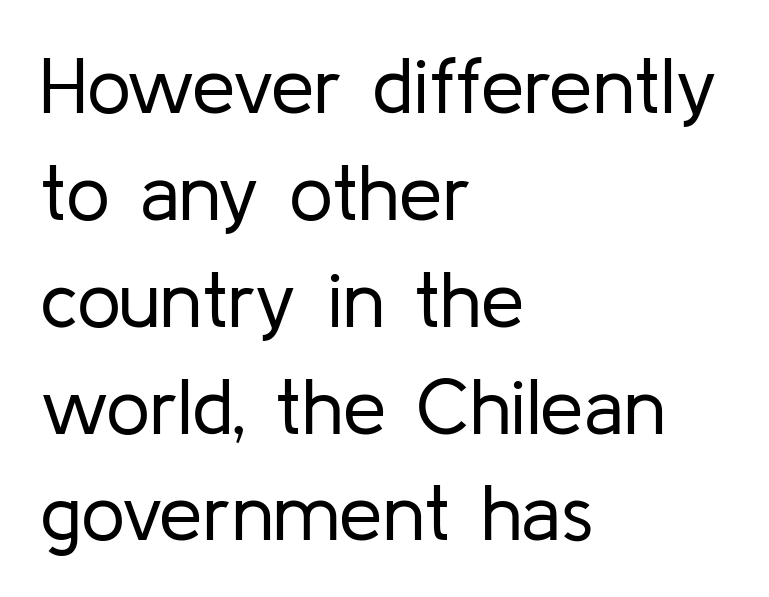
{"serif": "no", "italic": "no", "bold": "no", "weight": "regular", "width": "normal", "stroke_contrast": "low", "x_height": "medium", "monospaced": "no", "underline": "no", "align": "left", "line_spacing": "normal", "line_spacing_ratio": 1.37, "letter_spacing": "normal", "letter_spacing_em": 0.0, "glyph_px": 78}
